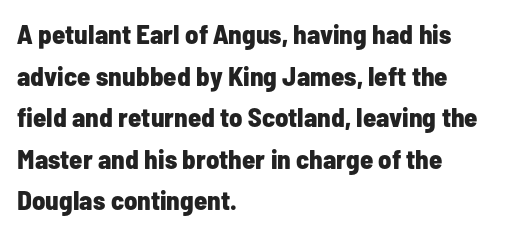
Q: Is the text bold? A: Yes.
Q: Is the text italic (slanted)? A: No, it is upright.
Q: Is the text underlined? A: No.
Q: How is the paragraph aligned? A: Left-aligned.
Q: Is the spacing between letters normal or unusually wide? A: Normal.
Q: Is the spacing between lines tight, normal or loose? A: Normal.
